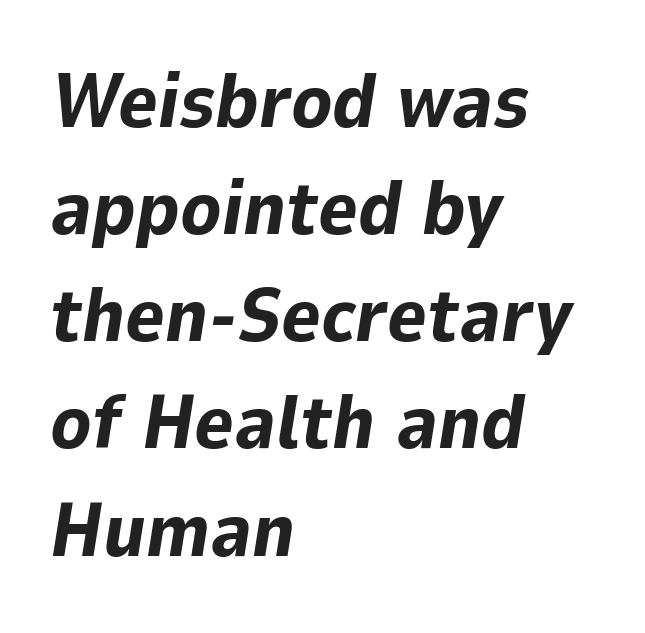
{"italic": "yes", "lean": "right", "slant_degrees": 9, "bold": "yes", "weight": "bold", "width": "normal", "stroke_contrast": "low", "x_height": "medium", "monospaced": "no", "underline": "no", "align": "left", "line_spacing": "normal", "line_spacing_ratio": 1.41, "letter_spacing": "normal", "letter_spacing_em": 0.0, "glyph_px": 76}
